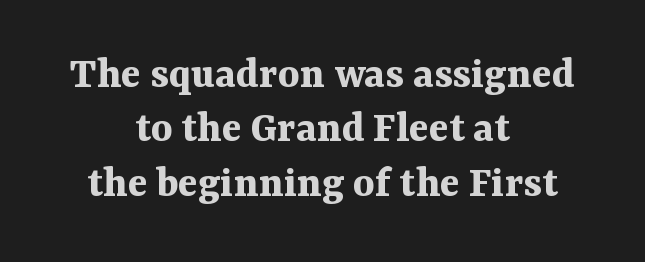
Does the type have serifs? Yes, each stem ends in a small foot. Each letter keeps its own natural width here, so spacing adapts to shape. The rag falls on both sides of this text block equally. Check the space under the baseline: it is left empty.
